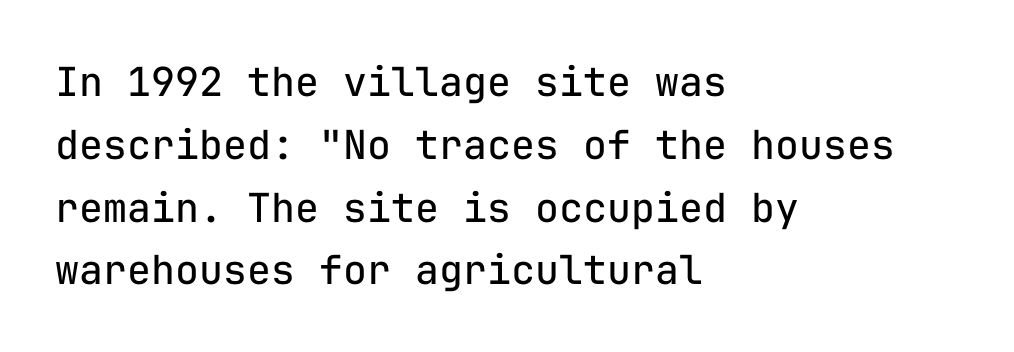
The image shows 40 px regular-weight sans-serif type, upright, monospaced; set left-aligned, normal line spacing (1.57x), normal letter spacing, not underlined; low stroke contrast and a medium x-height.
